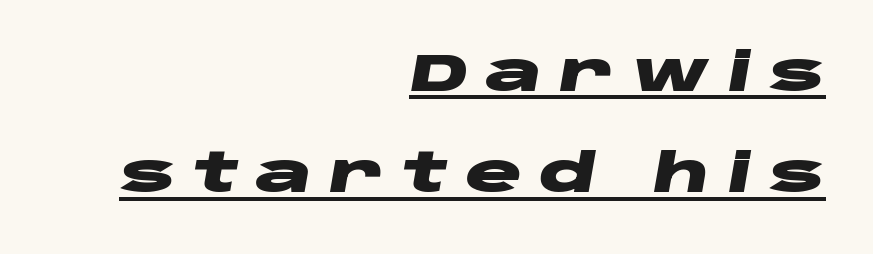
Q: Is the text bold? A: Yes.
Q: Is the text italic (slanted)? A: Yes, it leans right by about 10 degrees.
Q: Is the text underlined? A: Yes.
Q: How is the paragraph aligned? A: Right-aligned.
Q: Is the spacing between letters normal or unusually wide? A: Unusually wide.
Q: Is the spacing between lines tight, normal or loose? A: Loose.
Q: Width (condensed, normal, or wide)? A: Wide.
Q: Stroke contrast? A: Low.
Q: x-height? A: Large.
Q: Monospaced? A: No.
